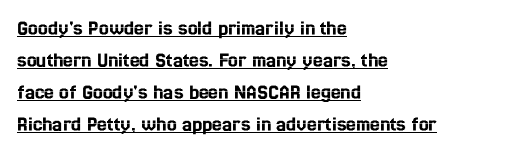
Horizontal alignment here is leftward, the default for most running prose. Regarding leading, the lines here are spaced in the standard way. The face used here is rendered with its standard letterfit. The words here are underlined. The lettering holds an erect, upright posture throughout.
